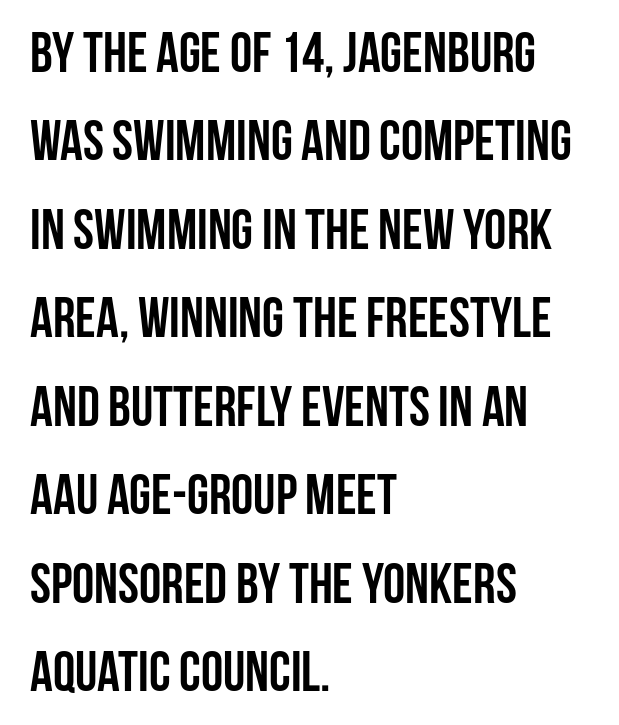
Q: Is the text bold? A: Yes.
Q: Is the text italic (slanted)? A: No, it is upright.
Q: Is the typeface a serif or a sans-serif typeface? A: Sans-serif.
Q: Is the text underlined? A: No.
Q: How is the paragraph aligned? A: Left-aligned.
Q: Is the spacing between letters normal or unusually wide? A: Normal.
Q: Is the spacing between lines tight, normal or loose? A: Normal.
Q: Width (condensed, normal, or wide)? A: Condensed.
Q: Stroke contrast? A: Low.
Q: x-height? A: Large.
Q: Monospaced? A: No.
